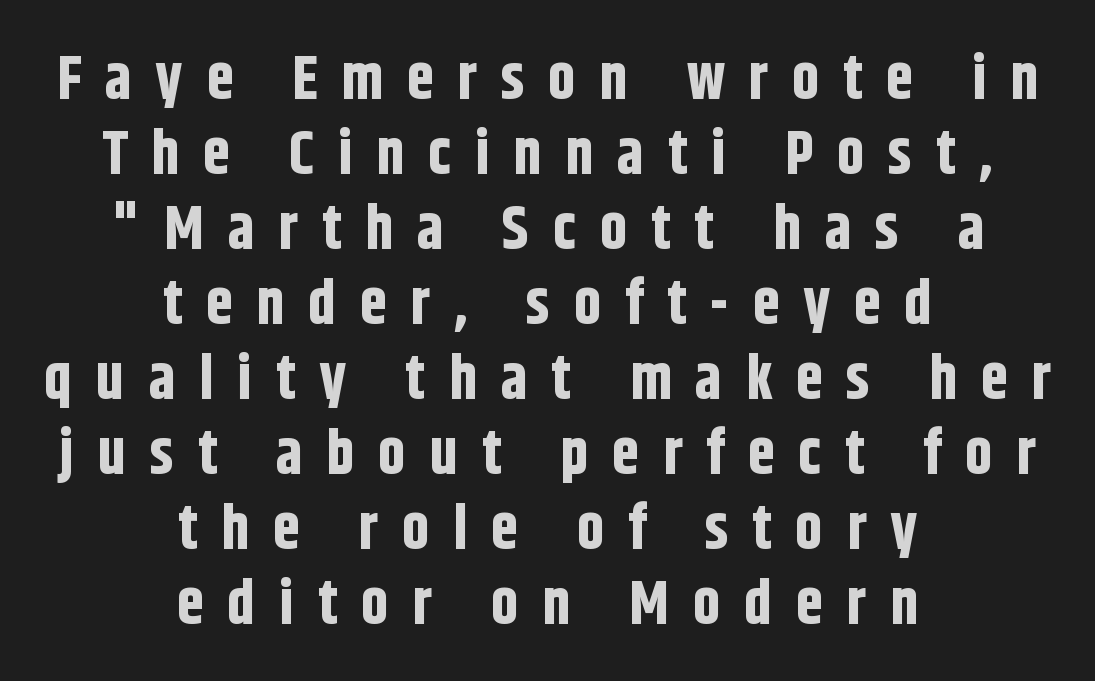
{"serif": "no", "italic": "no", "bold": "yes", "weight": "bold", "width": "condensed", "stroke_contrast": "low", "x_height": "large", "monospaced": "no", "underline": "no", "align": "center", "line_spacing_ratio": 1.23, "letter_spacing": "wide", "letter_spacing_em": 0.39, "glyph_px": 61}
